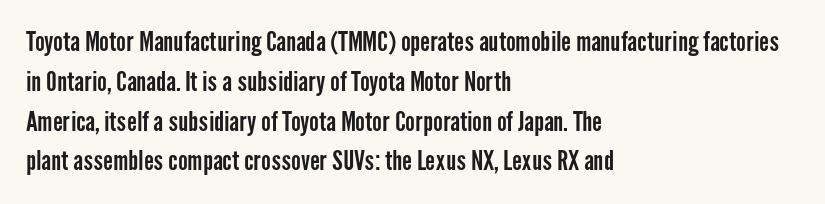
{"italic": "no", "underline": "no", "align": "left", "line_spacing": "normal", "line_spacing_ratio": 1.53, "letter_spacing": "normal", "letter_spacing_em": 0.0, "glyph_px": 26}
